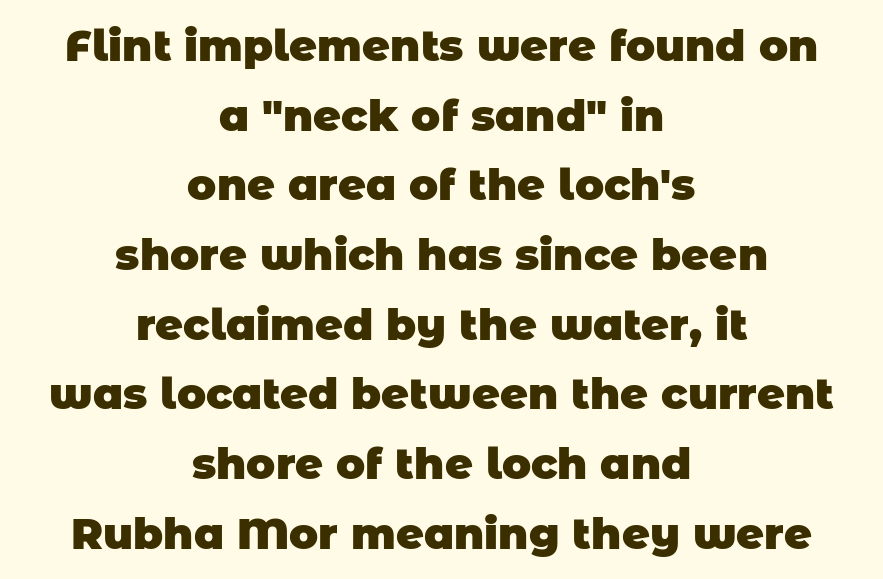
The glyphs are unaccompanied by any horizontal stroke below them. Reading down the column, the eye jumps a familiar distance to each next line. The letters sit at their default tracking, neither squeezed nor spread. Grotesque or geometric, the face here clearly has no serifs.
